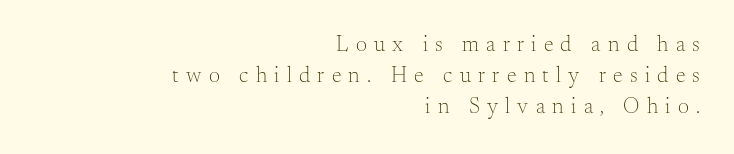
Nobody drew a line under any word here. Is there much room between lines? A standard amount, neither cramped nor airy. Compared with a typical body face, this is equally light or lighter still. Which margin do the lines hug? The right one — the left edge is uneven.
